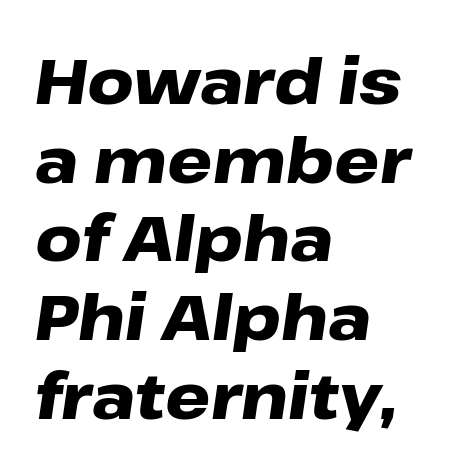
Q: Is the text bold? A: Yes.
Q: Is the text italic (slanted)? A: Yes, it leans right by about 8 degrees.
Q: Is the text underlined? A: No.
Q: How is the paragraph aligned? A: Left-aligned.
Q: Is the spacing between letters normal or unusually wide? A: Normal.
Q: Width (condensed, normal, or wide)? A: Wide.
Q: Stroke contrast? A: Low.
Q: x-height? A: Medium.
Q: Monospaced? A: No.
